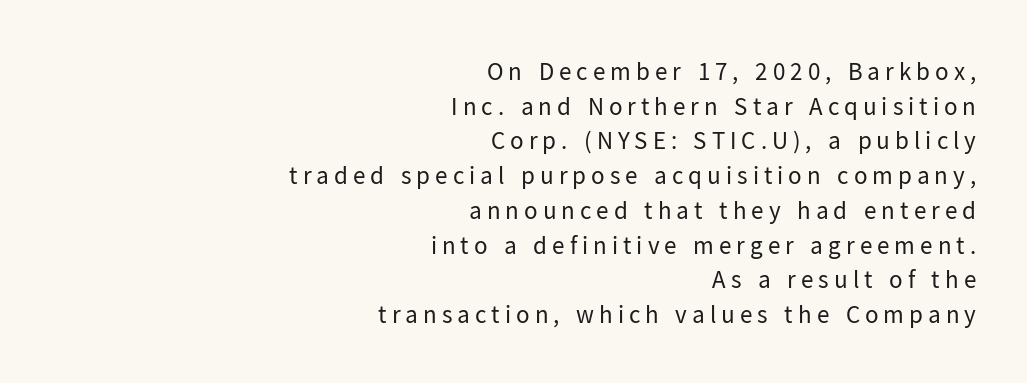
{"italic": "no", "bold": "no", "underline": "no", "align": "right", "line_spacing": "normal", "line_spacing_ratio": 1.39, "letter_spacing": "wide", "letter_spacing_em": 0.2, "glyph_px": 25}
